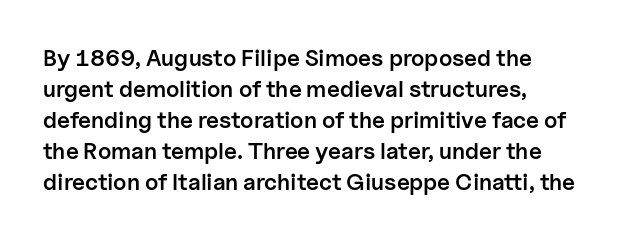
Unlike italic type, these characters show no tilt at all. Between one letter and the next there's only the usual sliver of space. The space directly below the letters is spotless. If you measured baseline to baseline, you'd find a middling distance. The letters are semibold — heavier than regular but short of a full bold.
